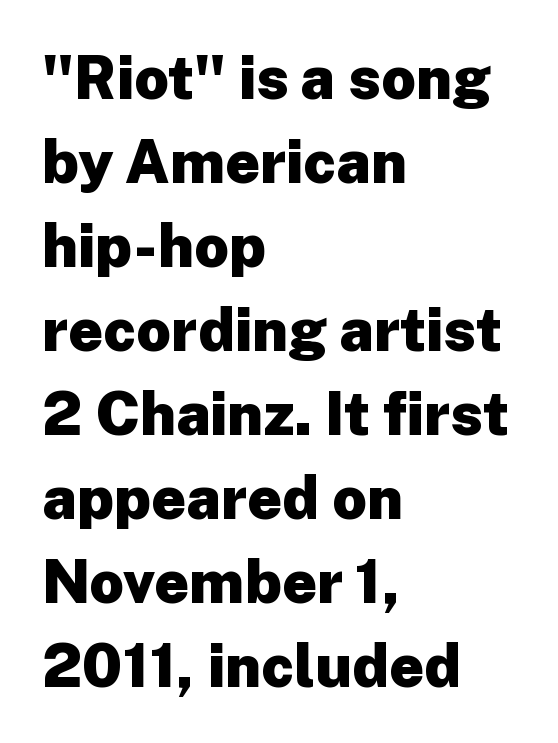
{"serif": "no", "italic": "no", "bold": "yes", "weight": "heavy", "width": "normal", "stroke_contrast": "low", "x_height": "medium", "monospaced": "no", "underline": "no", "align": "left", "line_spacing": "normal", "line_spacing_ratio": 1.4, "letter_spacing": "normal", "letter_spacing_em": 0.0, "glyph_px": 60}
